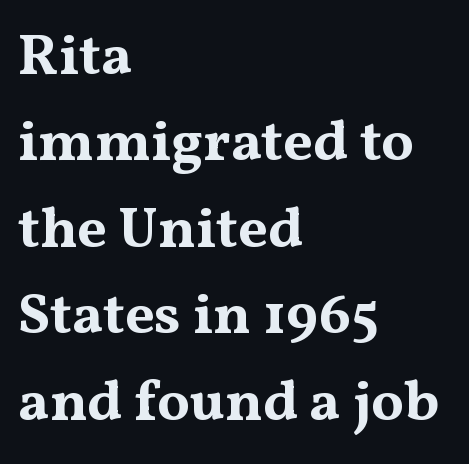
Q: Is the text bold? A: Yes.
Q: Is the text italic (slanted)? A: No, it is upright.
Q: Is the typeface a serif or a sans-serif typeface? A: Serif.
Q: Is the text underlined? A: No.
Q: How is the paragraph aligned? A: Left-aligned.
Q: Is the spacing between letters normal or unusually wide? A: Normal.
Q: Is the spacing between lines tight, normal or loose? A: Normal.
Q: Width (condensed, normal, or wide)? A: Wide.
Q: Stroke contrast? A: Medium.
Q: x-height? A: Medium.
Q: Monospaced? A: No.
